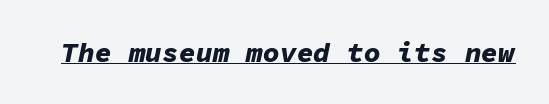
The image shows 28 px bold type, italic (leaning right), monospaced; set normal letter spacing, underlined; low stroke contrast and a medium x-height.
